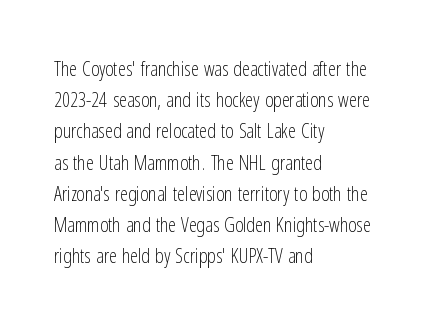
{"italic": "no", "bold": "no", "underline": "no", "align": "left", "line_spacing": "normal", "line_spacing_ratio": 1.56, "letter_spacing": "normal", "letter_spacing_em": 0.0, "glyph_px": 20}
